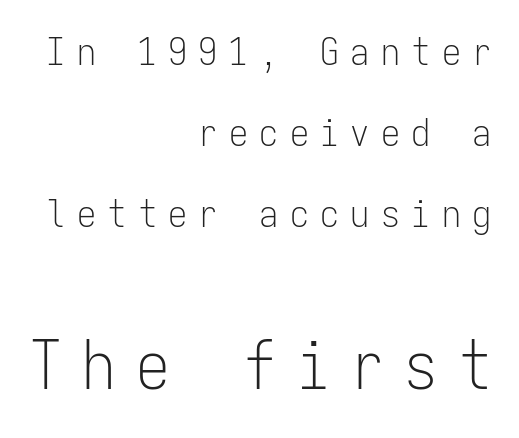
The image shows 67 px light, condensed sans-serif type, upright, monospaced; set right-aligned, loose line spacing (2.13x), unusually wide letter spacing (+0.3 em), not underlined; the second (bottom) block is 1.76x larger; low stroke contrast and a medium x-height.
